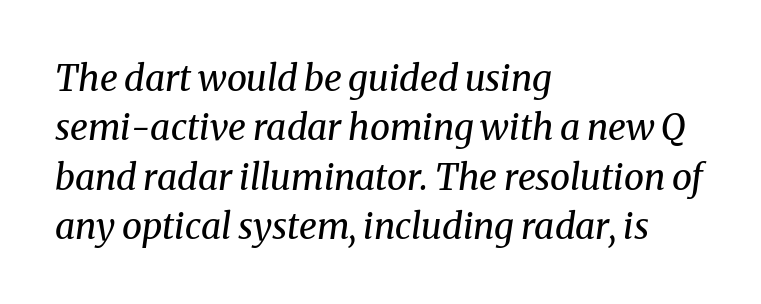
The space directly below the letters is spotless. The passage shown is not bold in any degree. The typesetter chose a ragged-right arrangement here. Check where the strokes stop: tiny serifs finish them off.
